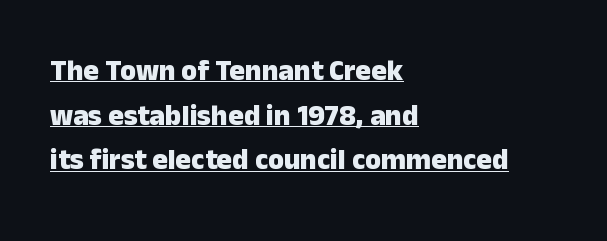
Quick note: not italic, upright. Does extra space separate the letters? No, they use regular spacing. Weight: bold. These characters rest on top of a visible drawn line. Reading down the block, your eye returns to a fixed left position each line.
